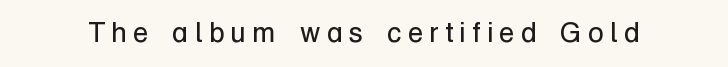
The typography opts for an upright posture over an oblique one. Lines of text with bare space underneath. Looks like regular typesetting: each glyph gets only the width it needs. No extra ink here — the face is not bold.
